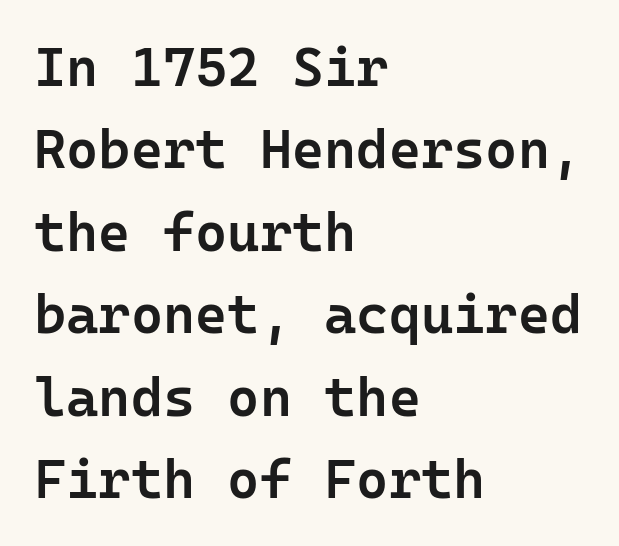
The letters stand straight up with perfectly vertical stems. Descenders are the only things crossing below the line. How heavy is the stroke? Medium-heavy — a semibold, shy of bold. The passage shown is typeset with a sans-serif family.
